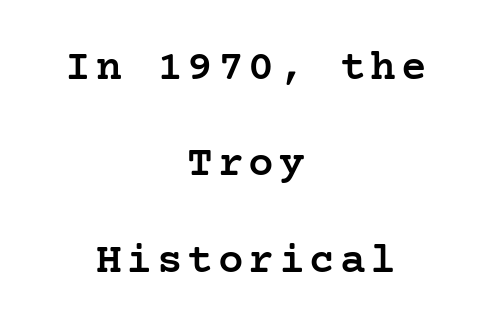
Q: Is the text bold? A: Semi-bold.
Q: Is the text italic (slanted)? A: No, it is upright.
Q: Is the typeface a serif or a sans-serif typeface? A: Serif.
Q: Is the text underlined? A: No.
Q: How is the paragraph aligned? A: Centered.
Q: Is the spacing between lines tight, normal or loose? A: Loose.
Q: Width (condensed, normal, or wide)? A: Normal.
Q: Stroke contrast? A: Low.
Q: x-height? A: Medium.
